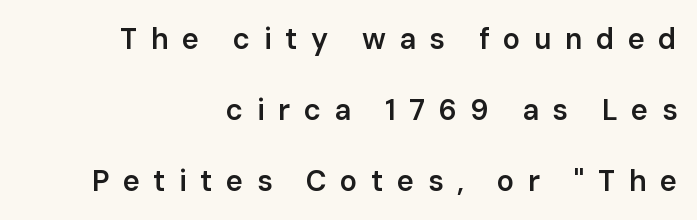
{"serif": "no", "italic": "no", "bold": "semi", "weight": "semibold", "width": "normal", "stroke_contrast": "low", "x_height": "medium", "monospaced": "no", "underline": "no", "align": "right", "line_spacing": "loose", "line_spacing_ratio": 2.44, "letter_spacing": "wide", "letter_spacing_em": 0.46, "glyph_px": 29}
